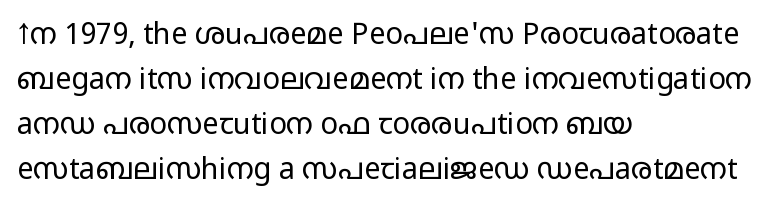
The image shows 29 px light, wide sans-serif type, upright; set left-aligned, normal line spacing (1.55x), normal letter spacing, not underlined; low stroke contrast and a medium x-height.
